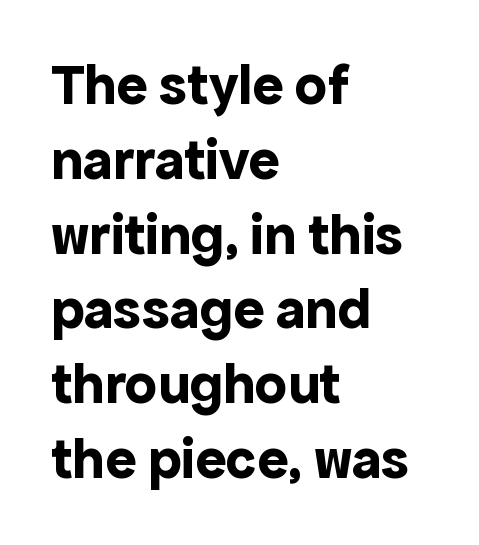
{"serif": "no", "italic": "no", "bold": "yes", "weight": "bold", "width": "normal", "x_height": "medium", "monospaced": "no", "underline": "no", "align": "left", "line_spacing": "normal", "line_spacing_ratio": 1.29, "letter_spacing": "normal", "letter_spacing_em": 0.0, "glyph_px": 58}
